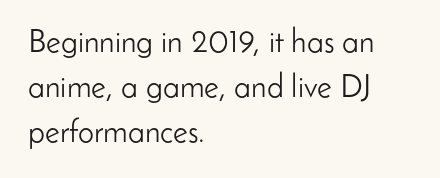
A clean baseline with only descenders dipping below it. Letterform terminals end flat and unadorned throughout the passage. Is this a fixed-width face? No — the glyphs have proportional, varying widths. The compositor pushed each line to the left boundary. Nope, not italic — everything's standing straight.
